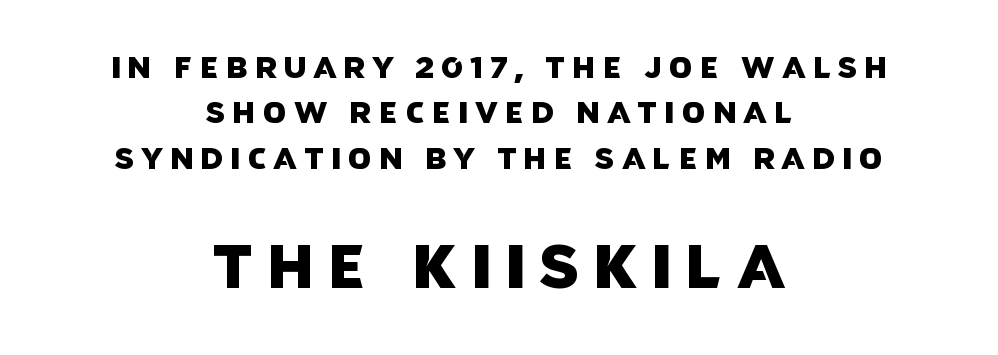
Q: Is the typeface a serif or a sans-serif typeface? A: Sans-serif.
Q: Is the text underlined? A: No.
Q: How is the paragraph aligned? A: Centered.
Q: Is the spacing between letters normal or unusually wide? A: Unusually wide.
Q: Is the spacing between lines tight, normal or loose? A: Normal.
Q: Which block of text is set in a larger size, the first (top) or the second (bottom)? A: The second (bottom) one.
Q: Width (condensed, normal, or wide)? A: Normal.
Q: Stroke contrast? A: Low.
Q: x-height? A: Large.
Q: Monospaced? A: No.
